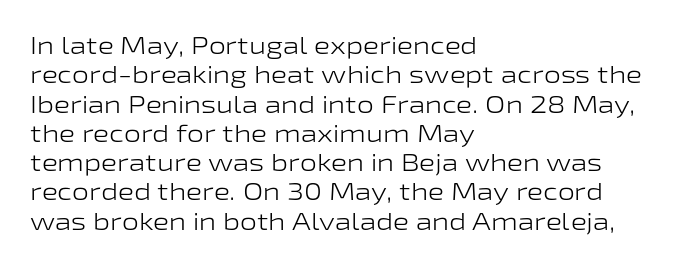
The image shows 24 px text type, upright; set left-aligned, line spacing 1.22x, normal letter spacing, not underlined.
